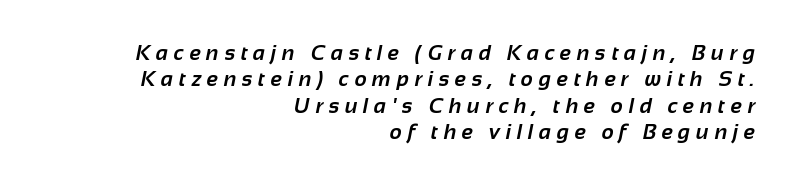
The image shows 21 px bold type; set right-aligned, normal line spacing (1.26x), unusually wide letter spacing (+0.27 em), not underlined.
